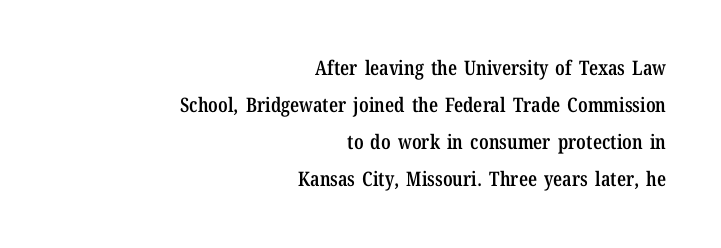
{"italic": "no", "bold": "semi", "underline": "no", "align": "right", "line_spacing_ratio": 1.85, "letter_spacing": "normal", "letter_spacing_em": 0.0, "glyph_px": 20}
